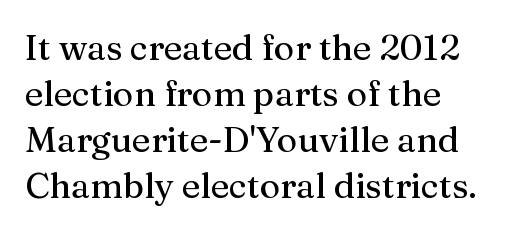
{"serif": "yes", "italic": "no", "width": "normal", "stroke_contrast": "medium", "x_height": "medium", "monospaced": "no", "underline": "no", "align": "left", "line_spacing": "normal", "line_spacing_ratio": 1.31, "letter_spacing": "normal", "letter_spacing_em": 0.0, "glyph_px": 35}
